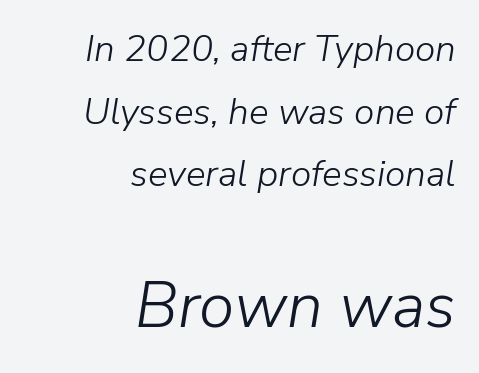
{"italic": "yes", "lean": "right", "slant_degrees": 9, "bold": "no", "weight": "light", "width": "normal", "stroke_contrast": "low", "x_height": "medium", "monospaced": "no", "underline": "no", "align": "right", "line_spacing": "normal", "line_spacing_ratio": 1.69, "letter_spacing": "normal", "letter_spacing_em": 0.0, "larger_block": "second", "size_ratio": 1.73, "glyph_px": 64}
